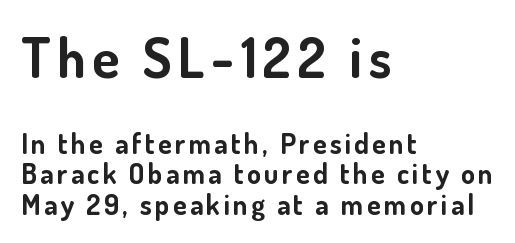
In CSS terms this would be text-align: left. In terms of posture, this sample is upright. Has an underline been added? It has not. Interline gaps are noticeably narrow in this sample. Proportional: the letters do not fall into vertical columns. How heavy is the stroke? Heavy — this is a bold.
